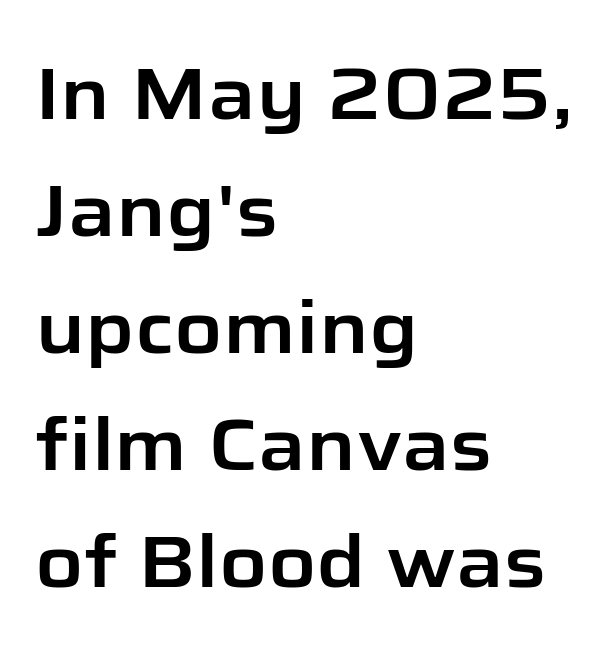
The image shows 74 px sans-serif type, upright; set left-aligned, normal line spacing (1.58x), normal letter spacing, not underlined; low stroke contrast and a medium x-height.
